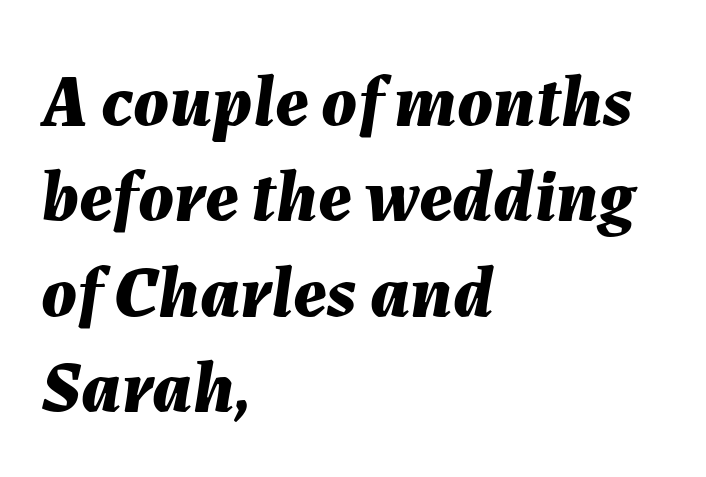
The image shows 74 px bold type, italic (leaning right); set left-aligned, normal line spacing (1.29x), normal letter spacing, not underlined; medium stroke contrast and a medium x-height.
